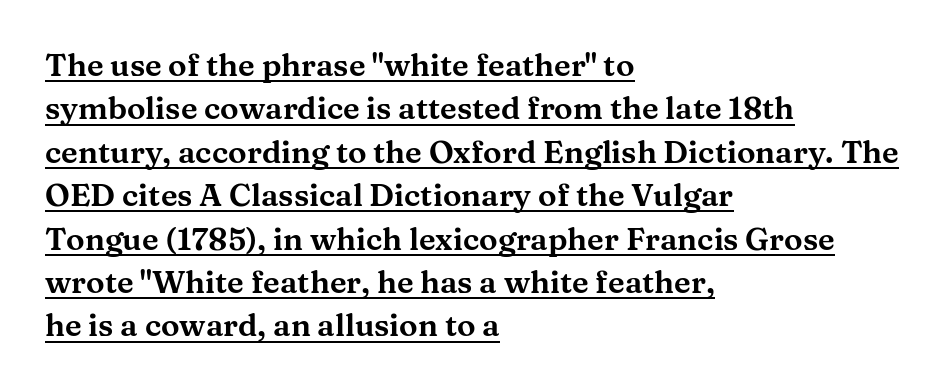
Q: Is the text italic (slanted)? A: No, it is upright.
Q: Is the typeface a serif or a sans-serif typeface? A: Serif.
Q: Is the text underlined? A: Yes.
Q: How is the paragraph aligned? A: Left-aligned.
Q: Is the spacing between letters normal or unusually wide? A: Normal.
Q: Is the spacing between lines tight, normal or loose? A: Normal.
Q: Width (condensed, normal, or wide)? A: Wide.
Q: Stroke contrast? A: Medium.
Q: x-height? A: Medium.
Q: Monospaced? A: No.
